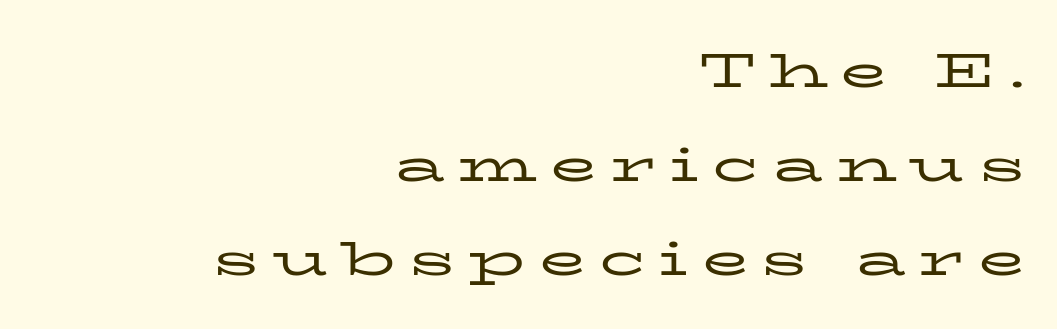
Q: Is the text bold? A: No.
Q: Is the text italic (slanted)? A: No, it is upright.
Q: Is the typeface a serif or a sans-serif typeface? A: Serif.
Q: Is the text underlined? A: No.
Q: How is the paragraph aligned? A: Right-aligned.
Q: Is the spacing between letters normal or unusually wide? A: Unusually wide.
Q: Is the spacing between lines tight, normal or loose? A: Loose.
Q: Width (condensed, normal, or wide)? A: Wide.
Q: Stroke contrast? A: Low.
Q: x-height? A: Medium.
Q: Monospaced? A: No.
